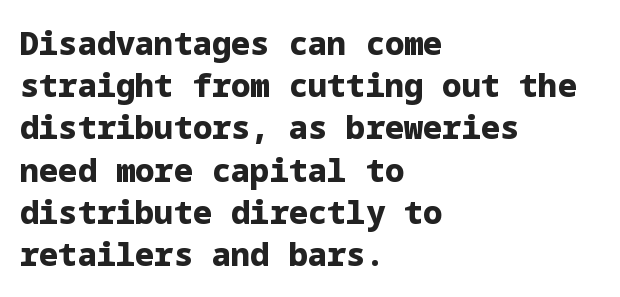
Q: Is the text bold? A: Yes.
Q: Is the text italic (slanted)? A: No, it is upright.
Q: Is the typeface a serif or a sans-serif typeface? A: Sans-serif.
Q: Is the text underlined? A: No.
Q: How is the paragraph aligned? A: Left-aligned.
Q: Is the spacing between letters normal or unusually wide? A: Normal.
Q: Is the spacing between lines tight, normal or loose? A: Normal.
Q: Width (condensed, normal, or wide)? A: Normal.
Q: Stroke contrast? A: Low.
Q: x-height? A: Medium.
